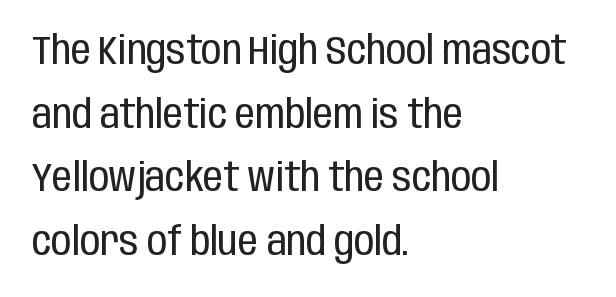
The image shows 40 px regular-weight, condensed sans-serif type, upright; set left-aligned, normal line spacing (1.59x), normal letter spacing, not underlined; low stroke contrast and a large x-height.
